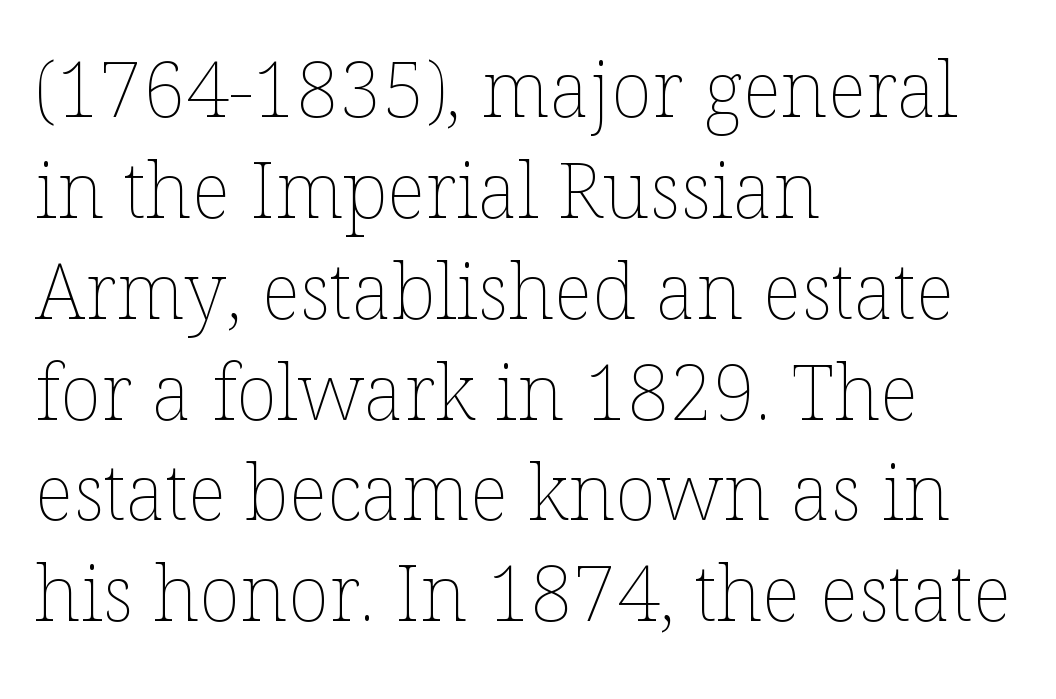
Q: Is the text bold? A: No.
Q: Is the text italic (slanted)? A: No, it is upright.
Q: Is the text underlined? A: No.
Q: How is the paragraph aligned? A: Left-aligned.
Q: Is the spacing between letters normal or unusually wide? A: Normal.
Q: Is the spacing between lines tight, normal or loose? A: Normal.
Q: Width (condensed, normal, or wide)? A: Normal.
Q: Stroke contrast? A: Low.
Q: x-height? A: Medium.
Q: Monospaced? A: No.
